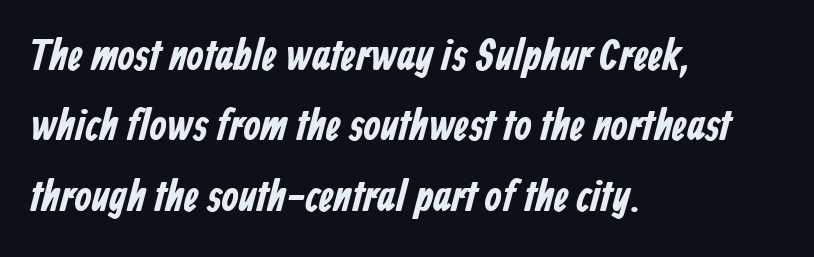
The image shows 44 px bold, condensed sans-serif type; set left-aligned, normal line spacing (1.6x), normal letter spacing, not underlined; low stroke contrast and a medium x-height.
